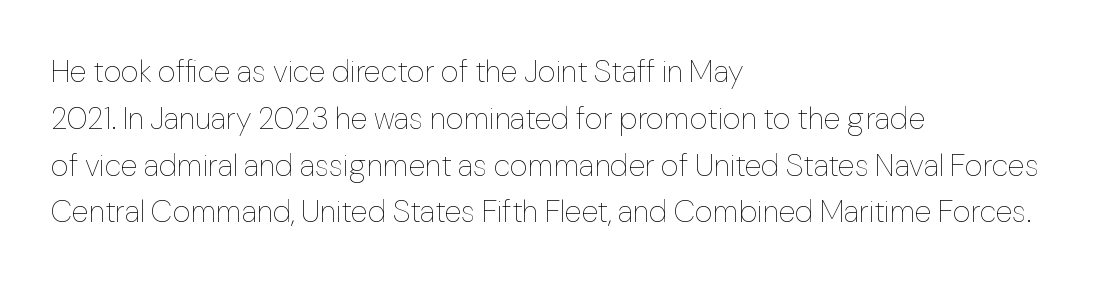
The image shows 31 px thin type, upright; set left-aligned, normal line spacing (1.51x), normal letter spacing, not underlined; low stroke contrast and a medium x-height.
